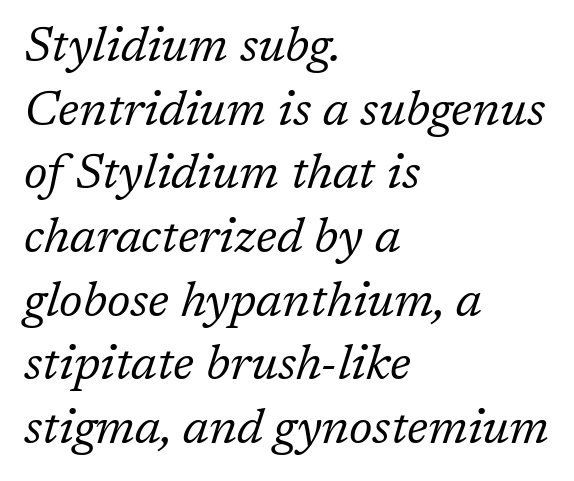
{"serif": "yes", "italic": "yes", "lean": "right", "slant_degrees": 17, "bold": "no", "weight": "regular", "width": "normal", "stroke_contrast": "low", "x_height": "medium", "monospaced": "no", "underline": "no", "align": "left", "line_spacing": "normal", "line_spacing_ratio": 1.3, "letter_spacing": "normal", "letter_spacing_em": 0.0, "glyph_px": 49}
